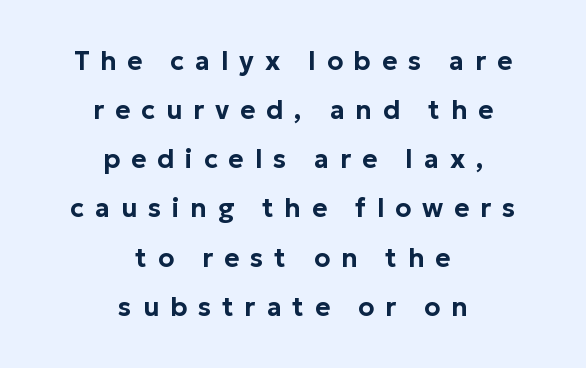
{"italic": "no", "underline": "no", "align": "center", "line_spacing_ratio": 1.89, "letter_spacing": "wide", "letter_spacing_em": 0.42, "glyph_px": 26}
